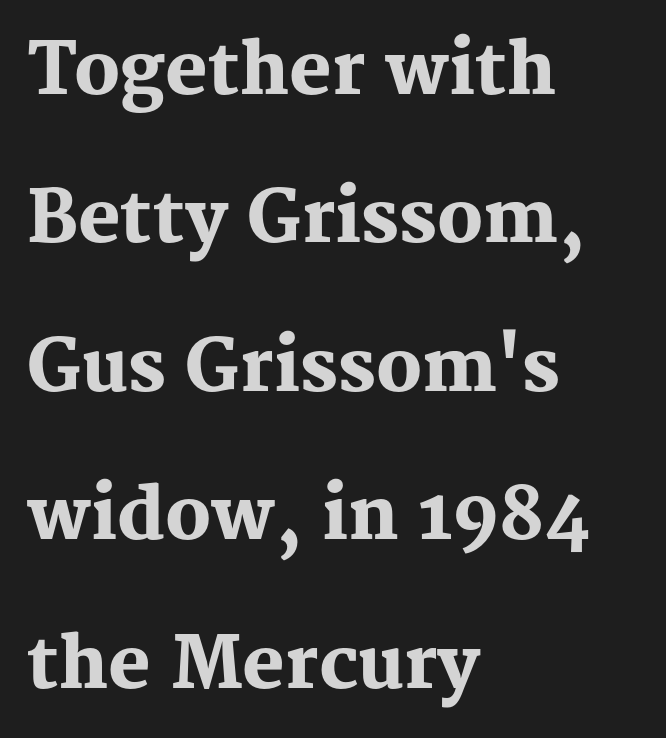
The image shows 71 px heavy serif type, upright; set left-aligned, loose line spacing (2.09x), normal letter spacing, not underlined; medium stroke contrast and a medium x-height.
